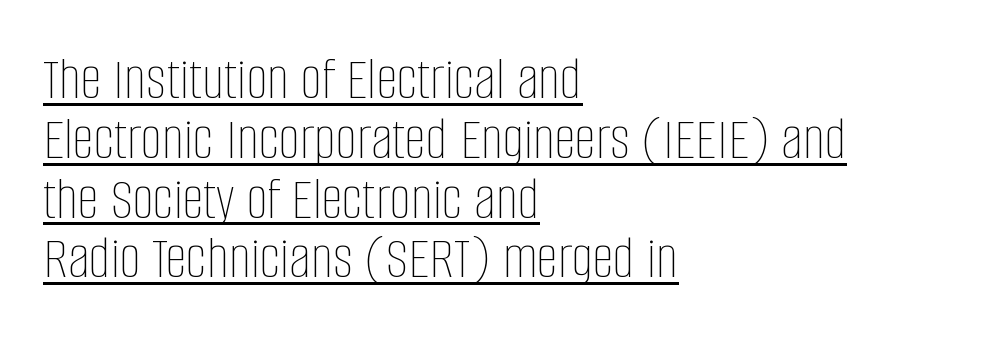
Q: Is the text bold? A: No.
Q: Is the text italic (slanted)? A: No, it is upright.
Q: Is the text underlined? A: Yes.
Q: How is the paragraph aligned? A: Left-aligned.
Q: Is the spacing between letters normal or unusually wide? A: Normal.
Q: Is the spacing between lines tight, normal or loose? A: Tight.
Q: Width (condensed, normal, or wide)? A: Condensed.
Q: Stroke contrast? A: Low.
Q: x-height? A: Large.
Q: Monospaced? A: No.
